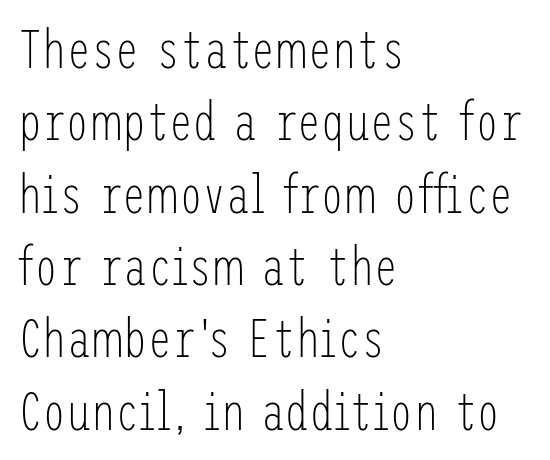
{"serif": "no", "italic": "no", "bold": "no", "weight": "light", "width": "condensed", "stroke_contrast": "low", "x_height": "medium", "underline": "no", "align": "left", "line_spacing": "normal", "line_spacing_ratio": 1.34, "letter_spacing": "normal", "letter_spacing_em": 0.0, "glyph_px": 54}
